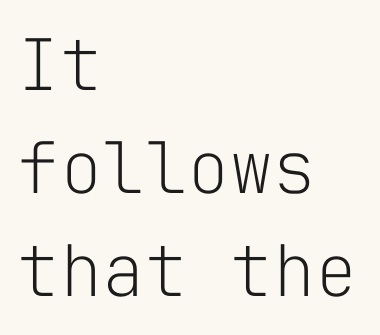
The image shows 71 px light sans-serif type, upright, monospaced; set left-aligned, normal line spacing (1.45x), normal letter spacing, not underlined; low stroke contrast and a medium x-height.
